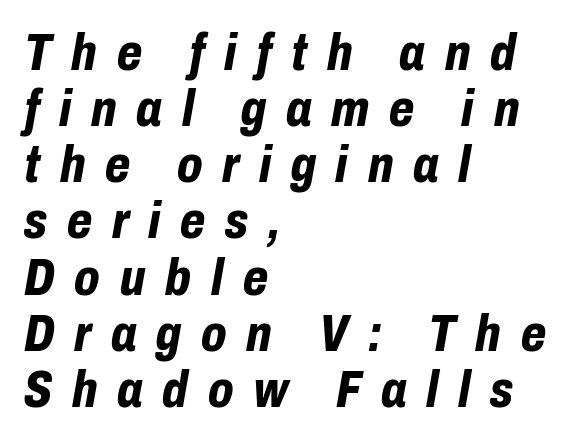
Q: Is the text bold? A: Yes.
Q: Is the text italic (slanted)? A: Yes, it leans right by about 10 degrees.
Q: Is the text underlined? A: No.
Q: How is the paragraph aligned? A: Left-aligned.
Q: Is the spacing between letters normal or unusually wide? A: Unusually wide.
Q: Is the spacing between lines tight, normal or loose? A: Tight.
Q: Width (condensed, normal, or wide)? A: Condensed.
Q: Stroke contrast? A: Low.
Q: x-height? A: Medium.
Q: Monospaced? A: No.
